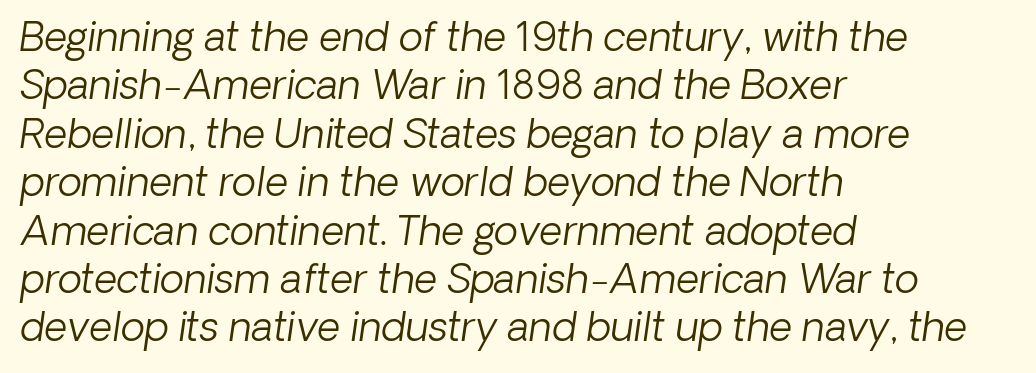
The image shows 40 px light type, italic (leaning right); set left-aligned, line spacing 1.21x, normal letter spacing, not underlined; low stroke contrast and a medium x-height.
